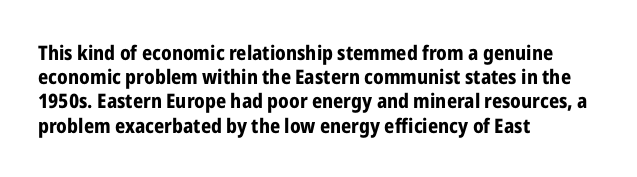
{"italic": "no", "bold": "yes", "underline": "no", "align": "left", "line_spacing_ratio": 1.21, "letter_spacing": "normal", "letter_spacing_em": 0.0, "glyph_px": 20}
